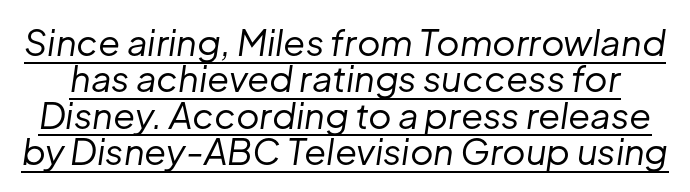
Beneath each row of characters lies a ruled line. Does the lettering tilt? It does — this is italic. A light-to-regular cut is what we see here. Nobody touched the tracking dial on this one.
